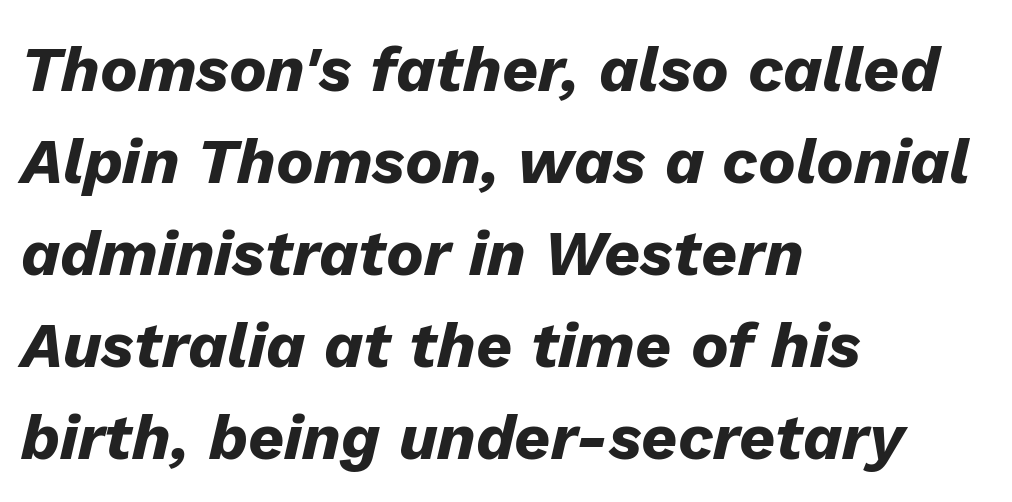
{"italic": "yes", "lean": "right", "slant_degrees": 13, "bold": "yes", "weight": "heavy", "width": "normal", "stroke_contrast": "low", "x_height": "medium", "monospaced": "no", "underline": "no", "align": "left", "line_spacing": "normal", "line_spacing_ratio": 1.46, "letter_spacing": "normal", "letter_spacing_em": 0.0, "glyph_px": 63}
